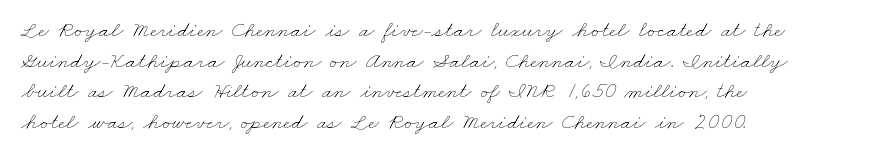
{"bold": "no", "underline": "no", "align": "left", "line_spacing": "normal", "line_spacing_ratio": 1.33, "letter_spacing": "normal", "letter_spacing_em": 0.0, "glyph_px": 23}
